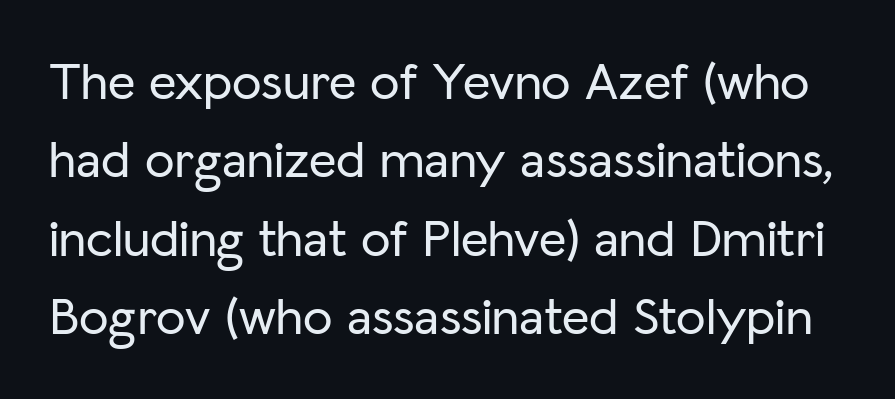
Q: Is the text italic (slanted)? A: No, it is upright.
Q: Is the typeface a serif or a sans-serif typeface? A: Sans-serif.
Q: Is the text underlined? A: No.
Q: Is the spacing between letters normal or unusually wide? A: Normal.
Q: Is the spacing between lines tight, normal or loose? A: Normal.
Q: Width (condensed, normal, or wide)? A: Normal.
Q: Stroke contrast? A: Low.
Q: x-height? A: Medium.
Q: Monospaced? A: No.
